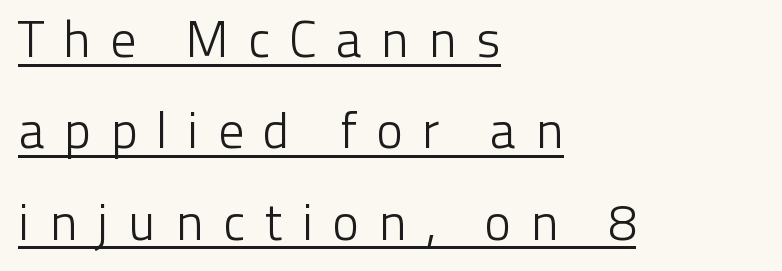
Does extra space separate the letters? Yes, quite a lot of it. The font sits on the lighter half of the weight spectrum, regular included. Line starts are locked; line ends wander. This is sans-serif lettering, the kind often seen on screens and signage. Every character sits straight up, as roman type does. Is there an underline? Yes — a line sits under the letters.
